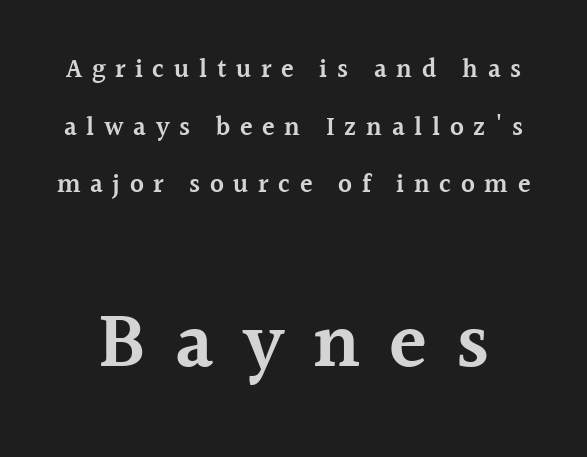
{"serif": "yes", "italic": "no", "bold": "semi", "weight": "semibold", "width": "normal", "x_height": "medium", "monospaced": "no", "underline": "no", "line_spacing": "loose", "line_spacing_ratio": 2.22, "letter_spacing": "wide", "letter_spacing_em": 0.37, "larger_block": "second", "size_ratio": 3.0, "glyph_px": 78}
